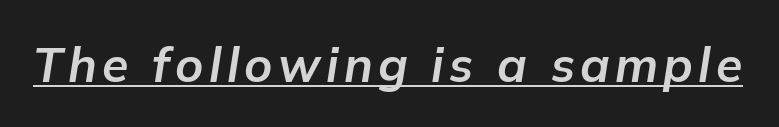
The image shows 48 px bold type, italic (leaning right); set underlined; low stroke contrast and a medium x-height.
